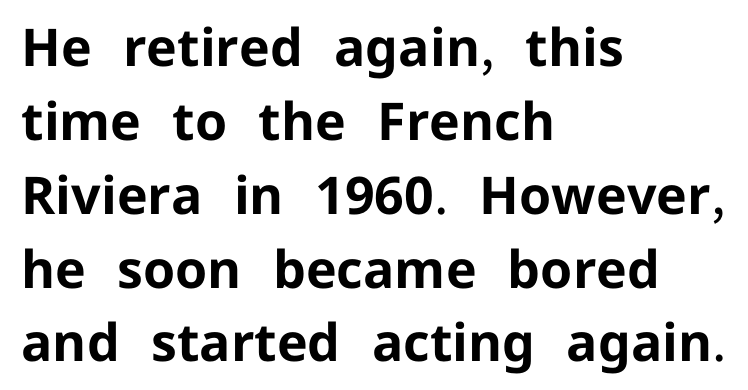
Q: Is the text bold? A: Yes.
Q: Is the text italic (slanted)? A: No, it is upright.
Q: Is the typeface a serif or a sans-serif typeface? A: Sans-serif.
Q: Is the text underlined? A: No.
Q: How is the paragraph aligned? A: Left-aligned.
Q: Is the spacing between letters normal or unusually wide? A: Normal.
Q: Is the spacing between lines tight, normal or loose? A: Normal.
Q: Width (condensed, normal, or wide)? A: Normal.
Q: Stroke contrast? A: Low.
Q: x-height? A: Medium.
Q: Monospaced? A: No.
